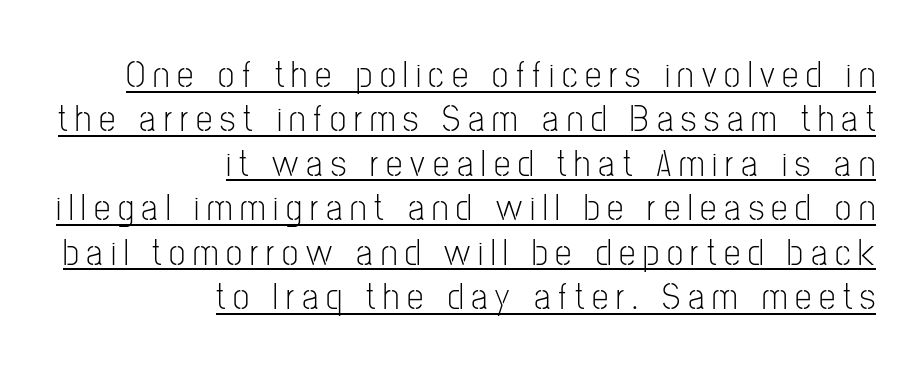
The image shows 37 px light, condensed sans-serif type, upright; set right-aligned, line spacing 1.2x, unusually wide letter spacing (+0.21 em), underlined; low stroke contrast and a medium x-height.
